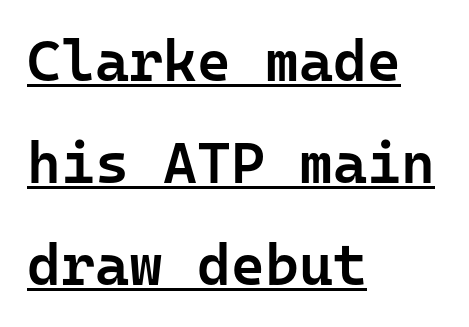
The image shows 58 px semibold sans-serif type, upright, monospaced; set left-aligned, line spacing 1.76x, normal letter spacing, underlined; low stroke contrast and a medium x-height.
